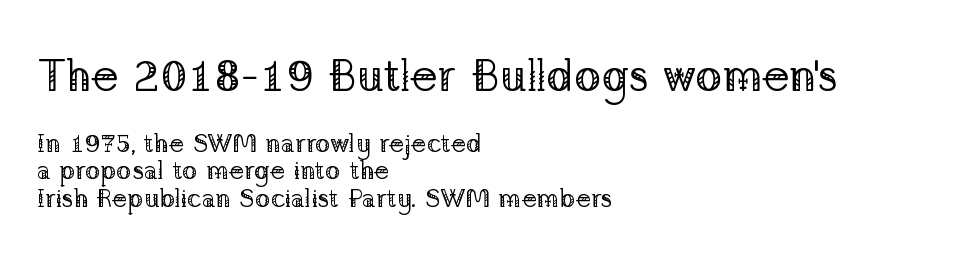
{"serif": "yes", "italic": "no", "bold": "no", "weight": "regular", "width": "normal", "stroke_contrast": "low", "x_height": "medium", "monospaced": "no", "underline": "no", "align": "left", "line_spacing": "tight", "line_spacing_ratio": 1.06, "letter_spacing": "normal", "letter_spacing_em": 0.0, "larger_block": "first", "size_ratio": 1.73, "glyph_px": 45}
